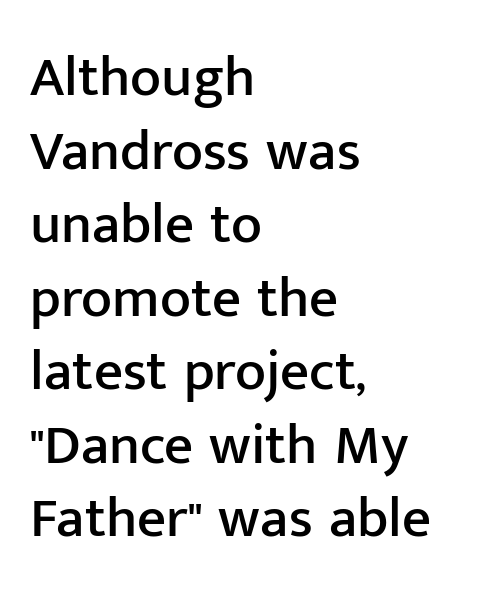
Words float on clear page, feet unadorned. The letters advance in unequal steps, a hallmark of proportional type. I'd call this a sans setting — the letters go barefoot. How would I describe the line gaps? Plain and ordinary.
